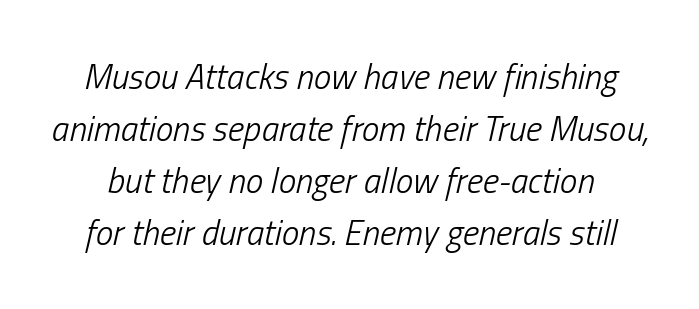
The image shows 35 px light, condensed type, italic (leaning right); set normal line spacing (1.49x), normal letter spacing, not underlined; low stroke contrast and a medium x-height.
